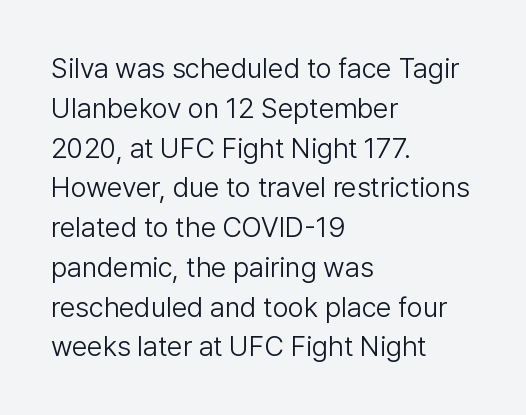
The image shows 28 px light sans-serif type, upright; set left-aligned, normal line spacing (1.42x), normal letter spacing, not underlined; low stroke contrast and a medium x-height.
